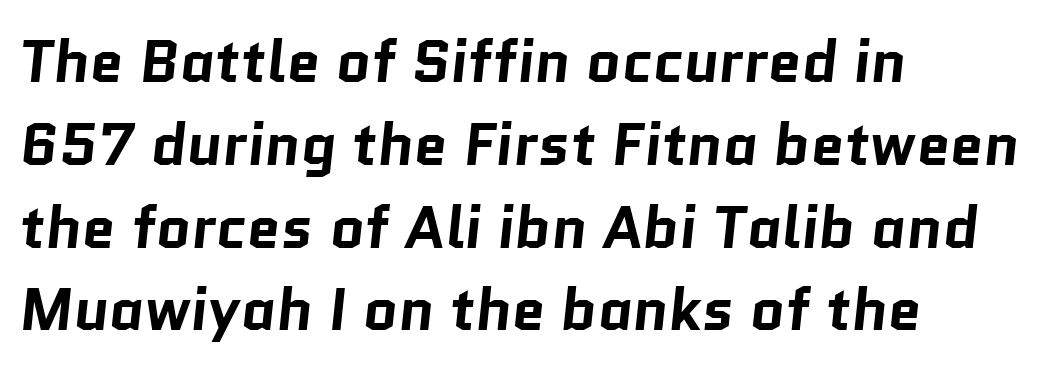
Q: Is the text bold? A: Yes.
Q: Is the typeface a serif or a sans-serif typeface? A: Sans-serif.
Q: Is the text underlined? A: No.
Q: How is the paragraph aligned? A: Left-aligned.
Q: Is the spacing between letters normal or unusually wide? A: Normal.
Q: Is the spacing between lines tight, normal or loose? A: Normal.
Q: Width (condensed, normal, or wide)? A: Normal.
Q: Stroke contrast? A: Low.
Q: x-height? A: Medium.
Q: Monospaced? A: No.
